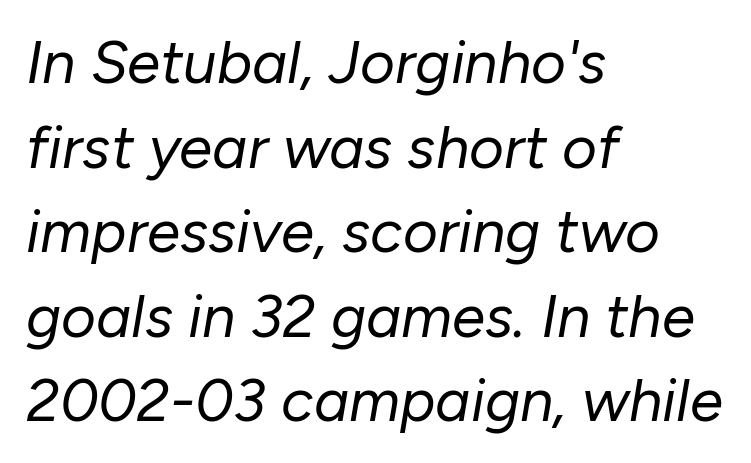
The face looks like a standard text weight, possibly lighter. Note the varied advance widths — an 'i' is clearly narrower than an 'm'. Descender tails drop into unmarked territory. Italic: yes, the glyphs are oblique. Look at the tracking — it's just the regular setting, nothing added. How would I describe the line gaps? Plain and ordinary.
